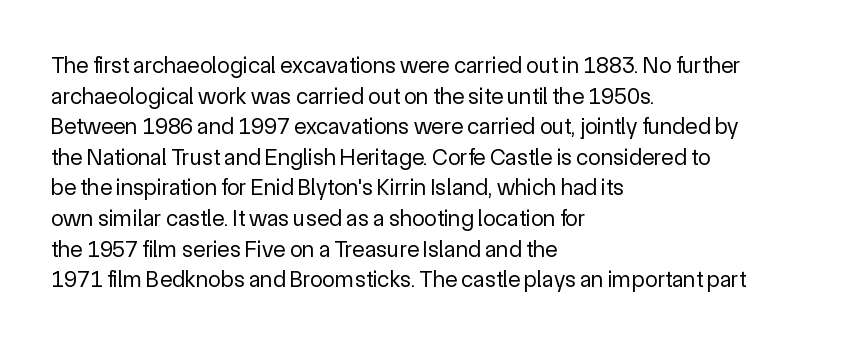
The image shows 23 px text type, upright; set left-aligned, normal line spacing (1.33x), normal letter spacing, not underlined.
